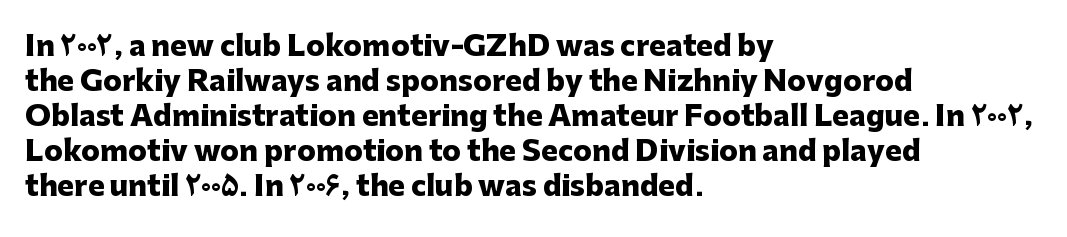
Q: Is the text bold? A: Yes.
Q: Is the text italic (slanted)? A: No, it is upright.
Q: Is the typeface a serif or a sans-serif typeface? A: Sans-serif.
Q: Is the text underlined? A: No.
Q: How is the paragraph aligned? A: Left-aligned.
Q: Is the spacing between letters normal or unusually wide? A: Normal.
Q: Is the spacing between lines tight, normal or loose? A: Normal.
Q: Width (condensed, normal, or wide)? A: Normal.
Q: Stroke contrast? A: Low.
Q: x-height? A: Medium.
Q: Monospaced? A: No.
